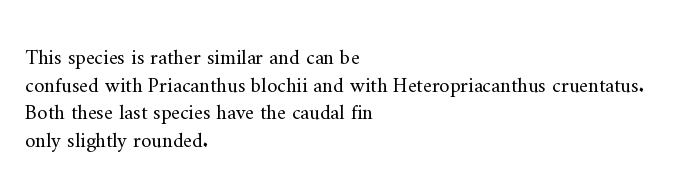
Every stem runs plumb, perpendicular to the baseline. Leftover space on each line is placed entirely after the last word. Check the space under the baseline: it is left empty. This reads as an unemphasized weight, regular at the heaviest. Caption: standard tracking, unaltered.
